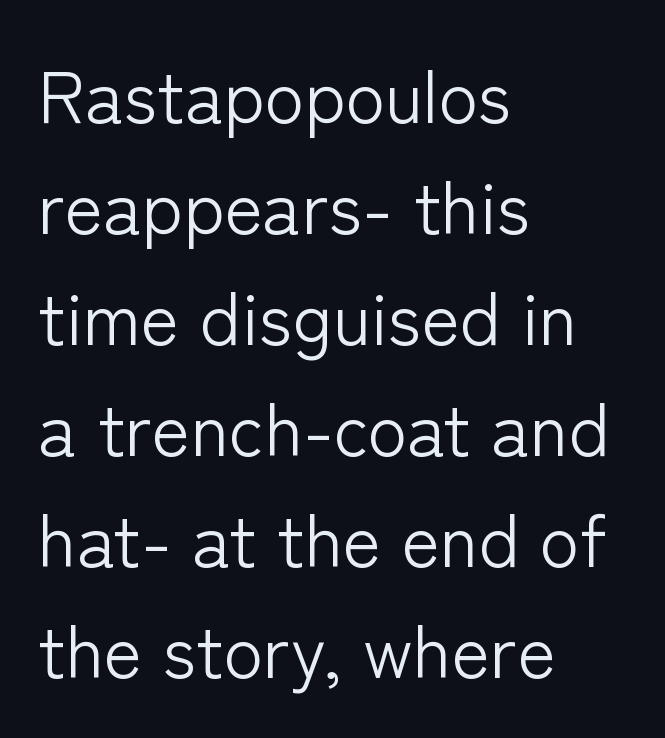
Q: Is the text bold? A: No.
Q: Is the text italic (slanted)? A: No, it is upright.
Q: Is the typeface a serif or a sans-serif typeface? A: Sans-serif.
Q: Is the text underlined? A: No.
Q: How is the paragraph aligned? A: Left-aligned.
Q: Is the spacing between letters normal or unusually wide? A: Normal.
Q: Is the spacing between lines tight, normal or loose? A: Normal.
Q: Width (condensed, normal, or wide)? A: Normal.
Q: Stroke contrast? A: Low.
Q: x-height? A: Medium.
Q: Monospaced? A: No.
